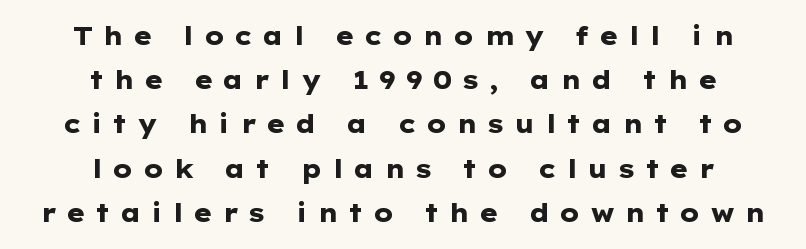
{"italic": "no", "bold": "yes", "underline": "no", "align": "center", "line_spacing_ratio": 1.77, "letter_spacing": "wide", "letter_spacing_em": 0.37, "glyph_px": 25}
